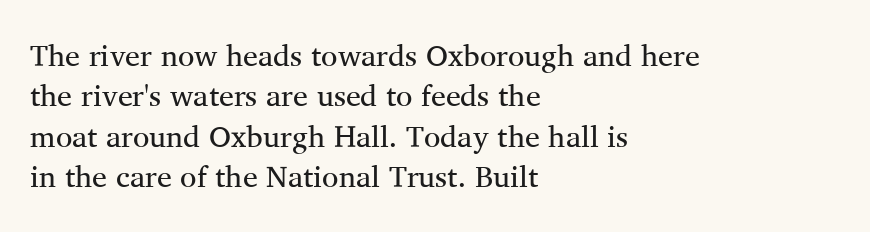
{"serif": "yes", "italic": "no", "bold": "no", "weight": "regular", "width": "normal", "stroke_contrast": "medium", "x_height": "medium", "monospaced": "no", "underline": "no", "align": "left", "line_spacing": "normal", "line_spacing_ratio": 1.35, "letter_spacing": "normal", "letter_spacing_em": 0.0, "glyph_px": 30}
